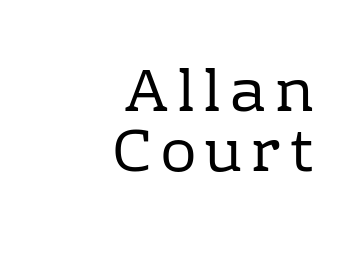
{"serif": "yes", "italic": "no", "bold": "no", "weight": "regular", "width": "normal", "stroke_contrast": "low", "x_height": "medium", "monospaced": "no", "underline": "no", "align": "right", "line_spacing": "tight", "line_spacing_ratio": 1.01, "glyph_px": 59}
